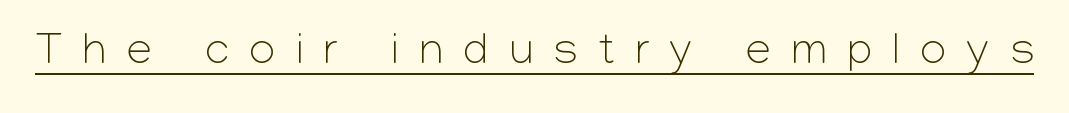
Every stem runs plumb, perpendicular to the baseline. Compared with typical body copy, the letter spacing here is much looser. Has an underline been added? It has. Check where the strokes stop: nothing finishes them off — pure sans. A typesetter would call this proportional, since set widths differ per character.
